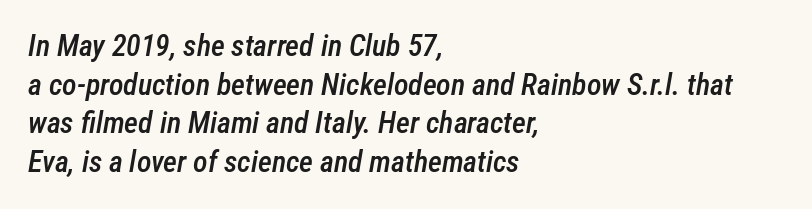
If you drew a line through each stem, it would be angled. Leading: standard. Where is the straight margin? On the left. Descender tails drop into unmarked territory. Tracking value appears to be zero — textbook default spacing. The font is running at a semibold setting, under full bold.
